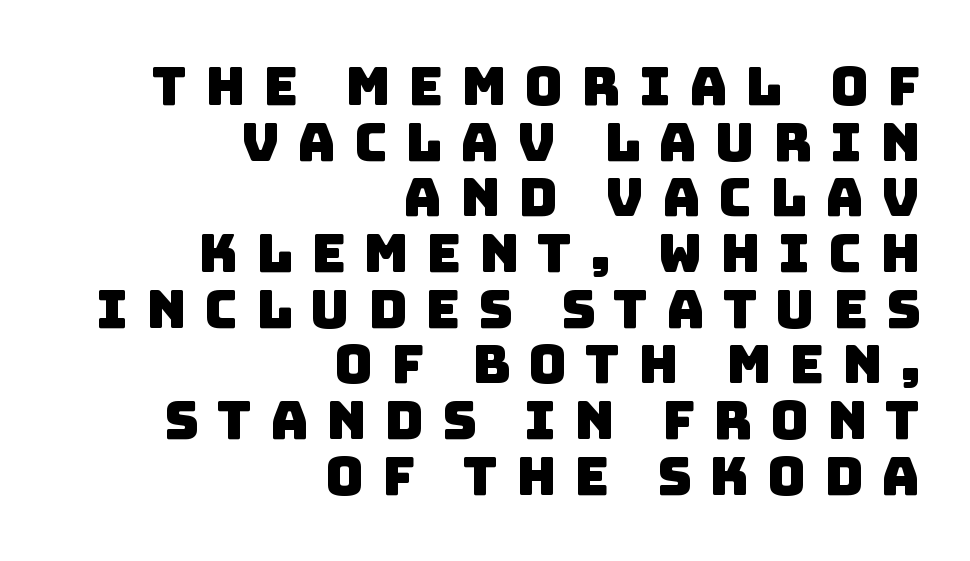
The image shows 53 px sans-serif type; set right-aligned, tight line spacing (1.05x), unusually wide letter spacing (+0.34 em), not underlined; low stroke contrast and a large x-height.
